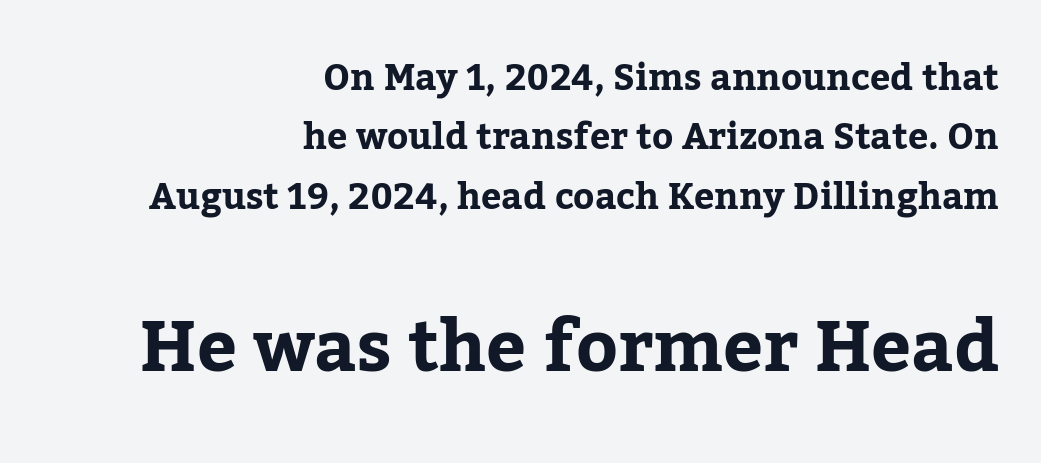
Q: Is the text bold? A: Yes.
Q: Is the text italic (slanted)? A: No, it is upright.
Q: Is the typeface a serif or a sans-serif typeface? A: Serif.
Q: Is the text underlined? A: No.
Q: How is the paragraph aligned? A: Right-aligned.
Q: Is the spacing between letters normal or unusually wide? A: Normal.
Q: Is the spacing between lines tight, normal or loose? A: Normal.
Q: Which block of text is set in a larger size, the first (top) or the second (bottom)? A: The second (bottom) one.
Q: Width (condensed, normal, or wide)? A: Normal.
Q: Stroke contrast? A: Low.
Q: x-height? A: Medium.
Q: Monospaced? A: No.
